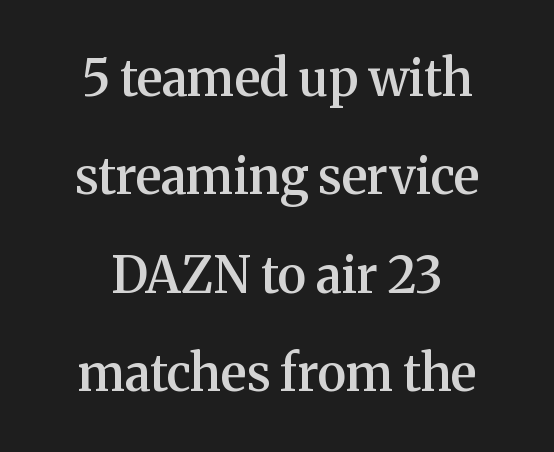
The face used here is rendered with its standard letterfit. This sample uses an upright cut, with every glyph sitting square on the baseline. If you measured baseline to baseline, you'd find a long distance. Horizontally, the lines are justified to the midpoint only. Emphasis by weight is partial: semibold.
